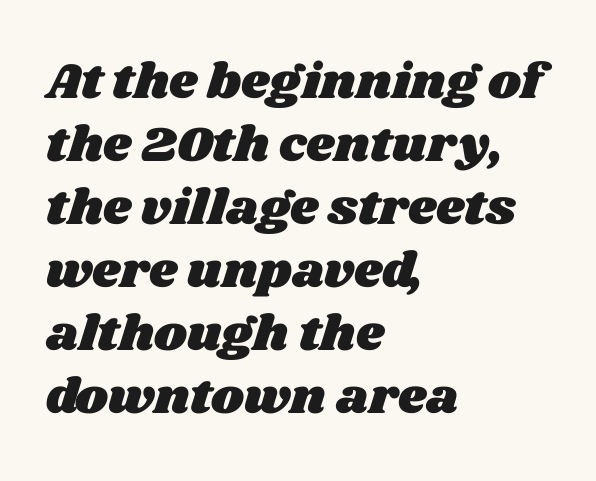
Q: Is the text underlined? A: No.
Q: How is the paragraph aligned? A: Left-aligned.
Q: Is the spacing between letters normal or unusually wide? A: Normal.
Q: Is the spacing between lines tight, normal or loose? A: Normal.
Q: Width (condensed, normal, or wide)? A: Wide.
Q: Stroke contrast? A: Medium.
Q: x-height? A: Large.
Q: Monospaced? A: No.
